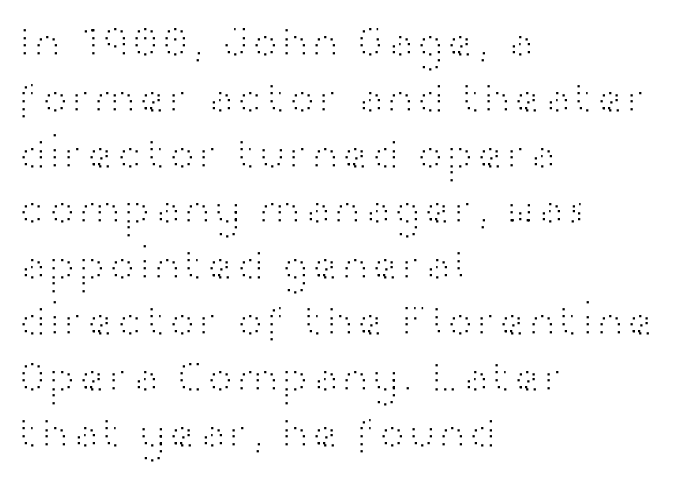
The image shows 45 px light, wide sans-serif type, upright; set left-aligned, line spacing 1.24x, normal letter spacing, not underlined; high stroke contrast and a medium x-height.
